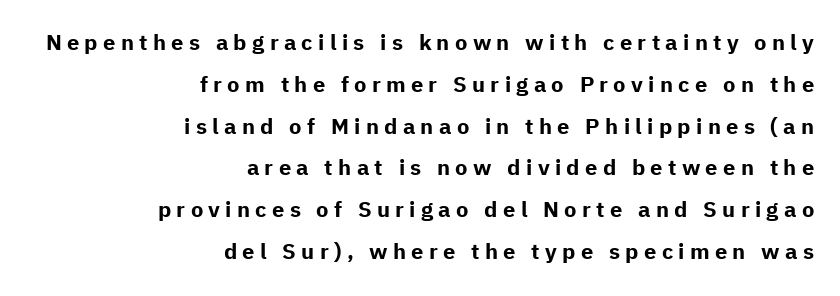
Caption: multi-line text, flush right, ragged left. The letters are bold, with thick, heavy strokes. Whoever set this chose breathing room over compactness in the vertical rhythm. Italic: no, the glyphs are upright roman.
